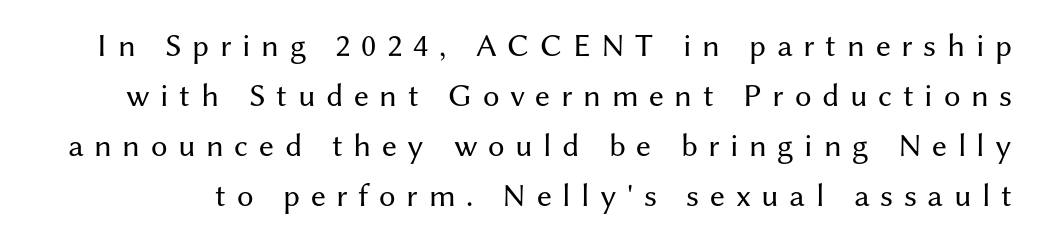
The characters display no serif detailing; their extremities are plain. Think of a printed novel: that variable character pitch is what you see here. This rendering widens character spacing well past its baseline value. Just letters on the line, the space beneath them empty. Vertical strokes here are truly vertical. The cut favours lightness, reaching ordinary text weight at its darkest.
